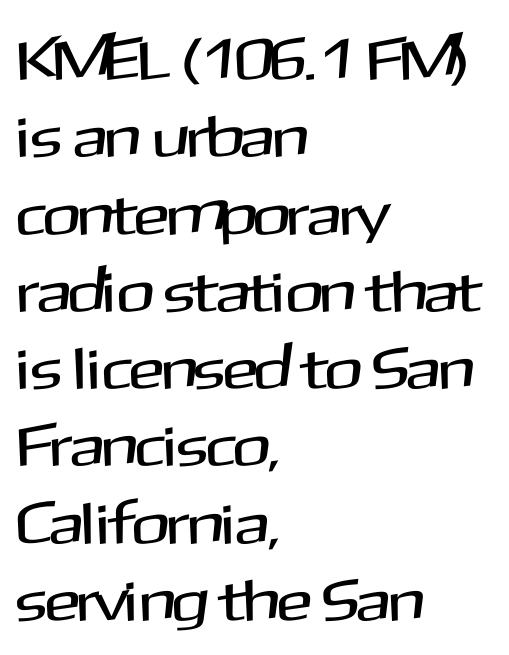
Spacing between characters is what you'd get straight out of the box. The space directly below the letters is spotless. You could not count columns in this text — the font is proportionally spaced. No italicization has been applied; the sample stays upright. Regular leading. Font category for this specimen: sans-serif.
